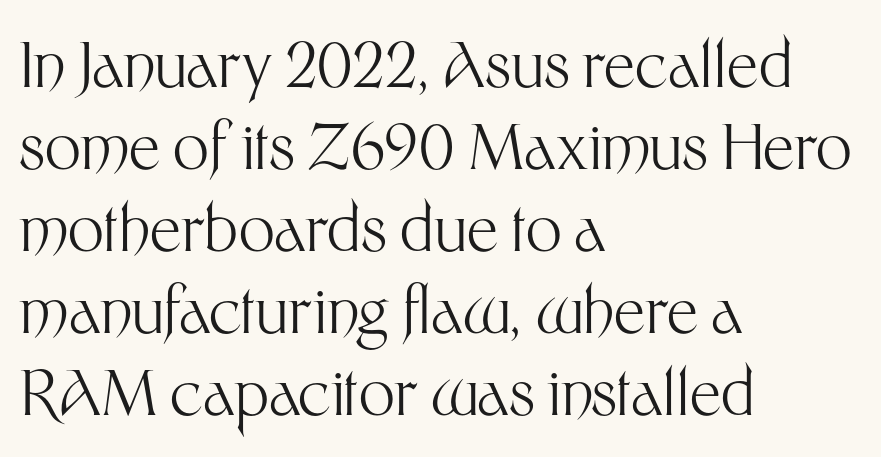
The image shows 63 px light sans-serif type, upright; set left-aligned, normal line spacing (1.3x), normal letter spacing, not underlined; medium stroke contrast and a medium x-height.
